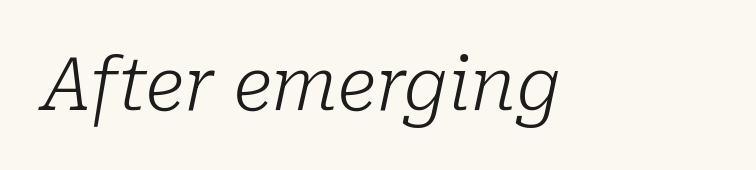
{"serif": "yes", "italic": "yes", "lean": "right", "slant_degrees": 10, "bold": "no", "weight": "light", "width": "normal", "stroke_contrast": "low", "x_height": "medium", "monospaced": "no", "underline": "no", "letter_spacing": "normal", "letter_spacing_em": 0.0, "glyph_px": 73}
